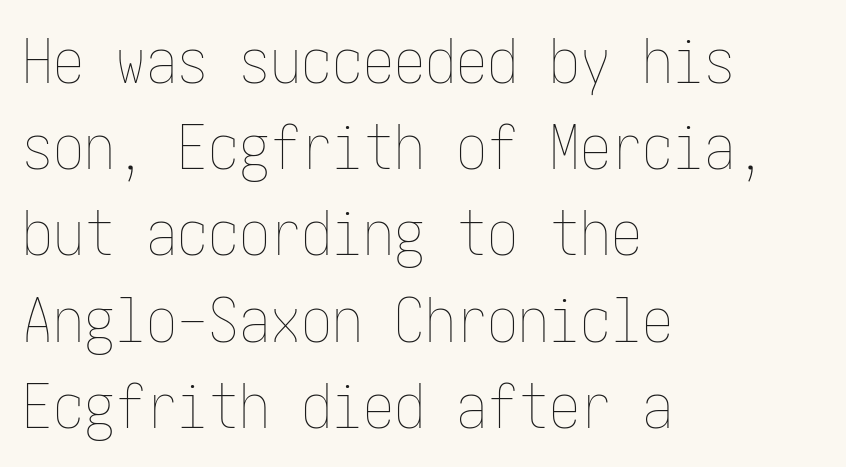
The passage shown has conventional tracking throughout. All the whitespace from short lines collects on the right. The area under the type is left untouched. Rows of type keep a routine distance in the vertical direction. No heavy texture on the line: the type isn't bold.
